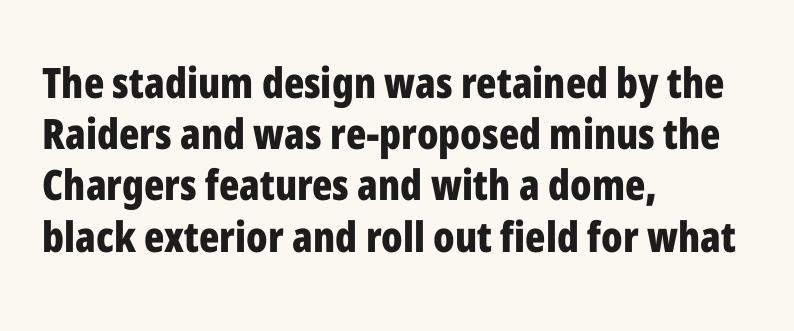
{"serif": "no", "italic": "no", "bold": "yes", "weight": "bold", "width": "condensed", "stroke_contrast": "low", "x_height": "medium", "monospaced": "no", "underline": "no", "align": "left", "line_spacing_ratio": 1.22, "letter_spacing": "normal", "letter_spacing_em": 0.0, "glyph_px": 42}
